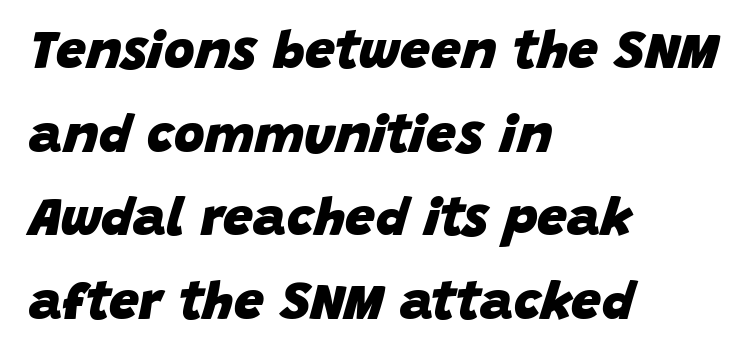
{"italic": "yes", "lean": "right", "slant_degrees": 15, "bold": "yes", "weight": "heavy", "width": "normal", "stroke_contrast": "low", "x_height": "large", "monospaced": "no", "underline": "no", "align": "left", "line_spacing": "normal", "line_spacing_ratio": 1.58, "letter_spacing": "normal", "letter_spacing_em": 0.0, "glyph_px": 53}
